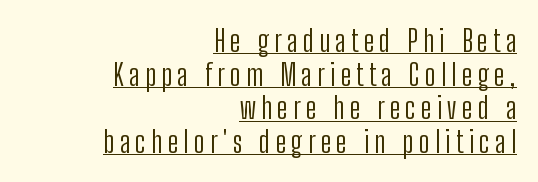
{"serif": "no", "italic": "no", "bold": "no", "weight": "light", "width": "condensed", "stroke_contrast": "low", "x_height": "medium", "monospaced": "no", "underline": "yes", "align": "right", "line_spacing": "tight", "line_spacing_ratio": 1.12, "glyph_px": 30}
